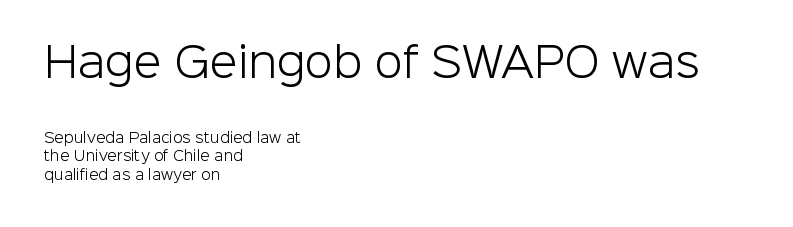
Type style note: lacks serifs. The paragraph has a hard left edge and a soft right edge. How are the letters spaced? Ordinarily, with no added tracking. You get the large type first, then a drop to smaller type. The space beneath each line is pristine and unruled.
